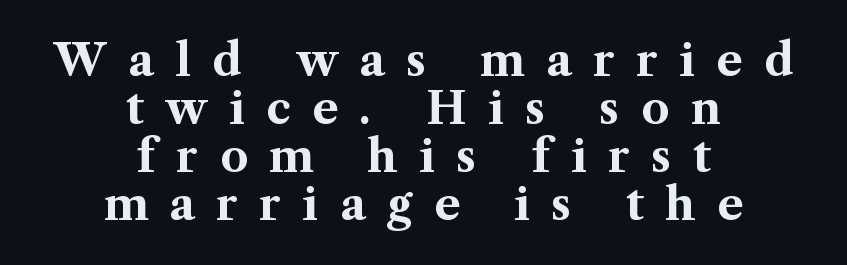
Q: Is the text bold? A: Yes.
Q: Is the text italic (slanted)? A: No, it is upright.
Q: Is the typeface a serif or a sans-serif typeface? A: Serif.
Q: Is the text underlined? A: No.
Q: How is the paragraph aligned? A: Centered.
Q: Is the spacing between letters normal or unusually wide? A: Unusually wide.
Q: Is the spacing between lines tight, normal or loose? A: Tight.
Q: Width (condensed, normal, or wide)? A: Normal.
Q: Stroke contrast? A: Medium.
Q: x-height? A: Medium.
Q: Monospaced? A: No.
